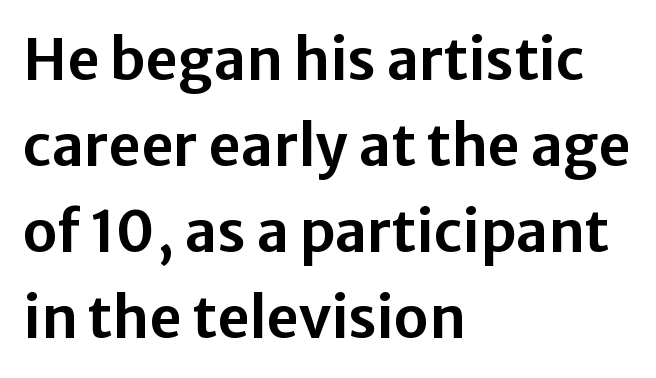
Any mark beneath the type? The region is blank. This sample uses plain, unmodified letter spacing. These lines are rendered in a variable-pitch font. Do the letters lean? They stand straight. The type family on display is of the sans-serif kind.
